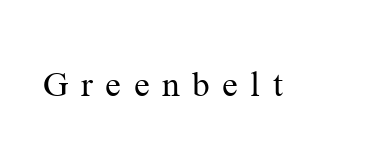
These lines are composed in type with serifs. This rendering widens character spacing well past its baseline value. Each letter keeps its own natural width here, so spacing adapts to shape. Honestly, there is no underline to notice here at all. No letter is thick-stroked: the sample isn't bold.
